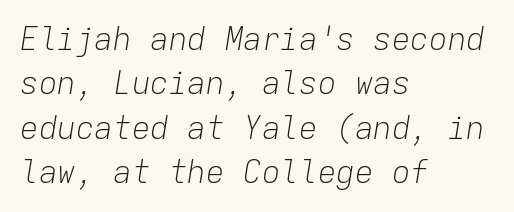
{"italic": "yes", "lean": "right", "slant_degrees": 9, "bold": "no", "weight": "light", "width": "normal", "stroke_contrast": "low", "x_height": "medium", "monospaced": "yes", "underline": "no", "align": "left", "line_spacing": "normal", "line_spacing_ratio": 1.43, "letter_spacing": "normal", "letter_spacing_em": 0.0, "glyph_px": 31}
